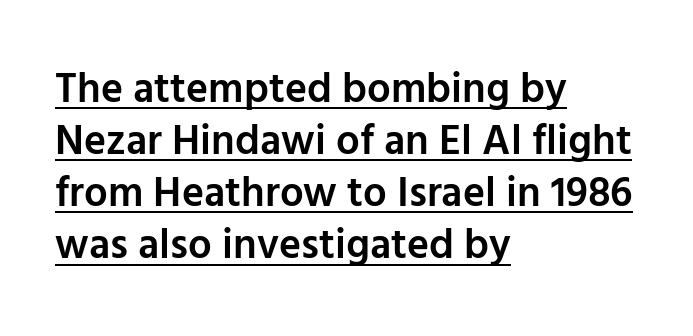
The image shows 42 px semibold sans-serif type, upright; set left-aligned, line spacing 1.24x, normal letter spacing, underlined; low stroke contrast and a medium x-height.
